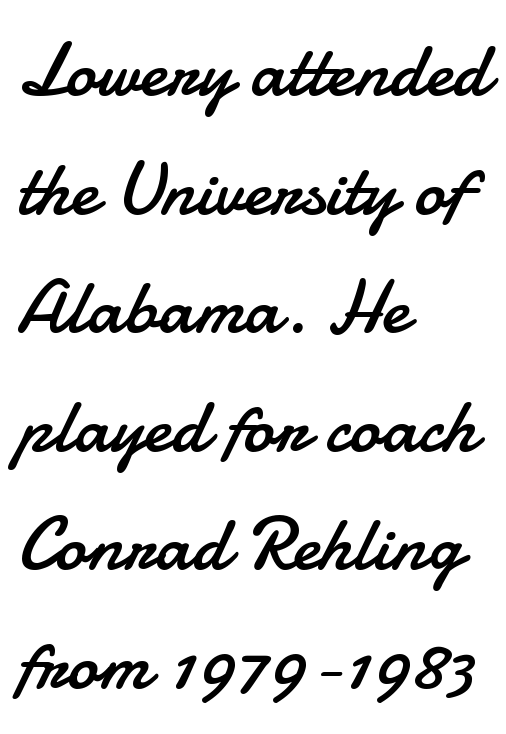
{"serif": "no", "bold": "no", "weight": "regular", "width": "normal", "stroke_contrast": "low", "x_height": "small", "monospaced": "no", "underline": "no", "align": "left", "line_spacing": "normal", "line_spacing_ratio": 1.54, "letter_spacing": "normal", "letter_spacing_em": 0.0, "glyph_px": 77}
